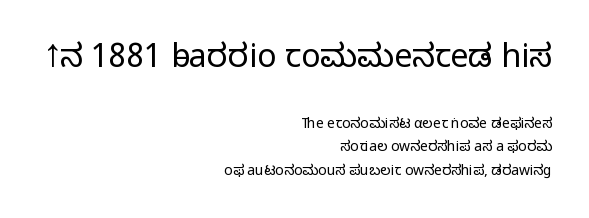
Is there any slant? The stems are plumb. Tracking here is standard; glyphs follow each other at the usual distance. Any mark beneath the type? The region is blank. Looks like regular typesetting: each glyph gets only the width it needs. The rag falls on the left side of this text block.
